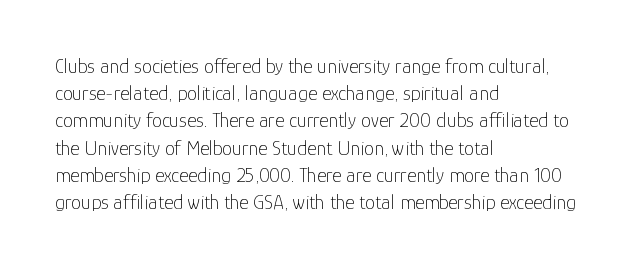
{"italic": "no", "bold": "no", "underline": "no", "align": "left", "line_spacing": "normal", "line_spacing_ratio": 1.36, "letter_spacing": "normal", "letter_spacing_em": 0.0, "glyph_px": 20}
